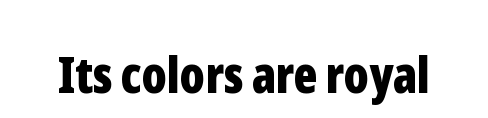
{"serif": "no", "italic": "no", "bold": "yes", "weight": "bold", "width": "condensed", "stroke_contrast": "low", "x_height": "medium", "monospaced": "no", "underline": "no", "letter_spacing": "normal", "letter_spacing_em": 0.0, "glyph_px": 50}
